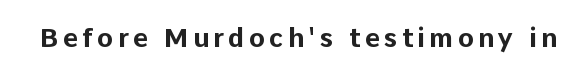
{"italic": "no", "bold": "yes", "underline": "no", "glyph_px": 26}
